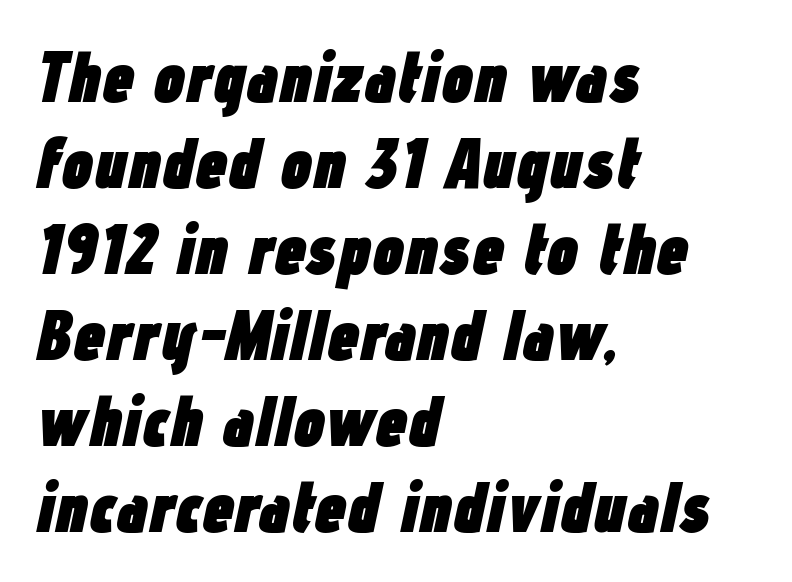
{"italic": "yes", "lean": "right", "slant_degrees": 12, "bold": "yes", "weight": "heavy", "width": "condensed", "stroke_contrast": "low", "x_height": "medium", "monospaced": "no", "underline": "no", "align": "left", "line_spacing_ratio": 1.21, "letter_spacing": "normal", "letter_spacing_em": 0.0, "glyph_px": 71}
